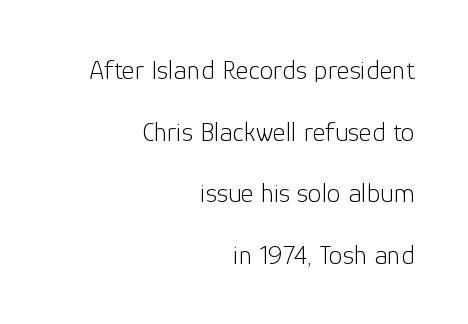
The image shows 28 px light sans-serif type, upright; set right-aligned, loose line spacing (2.2x), normal letter spacing, not underlined; low stroke contrast and a medium x-height.
